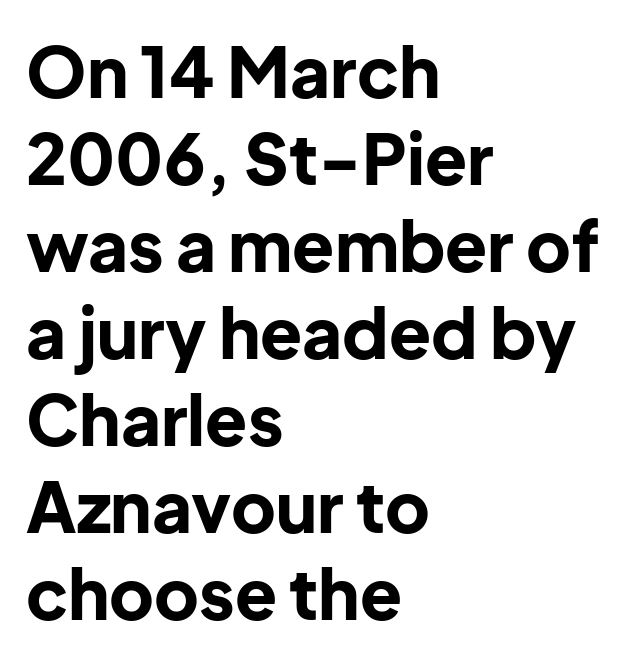
Q: Is the text bold? A: Yes.
Q: Is the text italic (slanted)? A: No, it is upright.
Q: Is the typeface a serif or a sans-serif typeface? A: Sans-serif.
Q: Is the text underlined? A: No.
Q: How is the paragraph aligned? A: Left-aligned.
Q: Is the spacing between letters normal or unusually wide? A: Normal.
Q: Is the spacing between lines tight, normal or loose? A: Normal.
Q: Width (condensed, normal, or wide)? A: Normal.
Q: Stroke contrast? A: Low.
Q: x-height? A: Medium.
Q: Monospaced? A: No.
